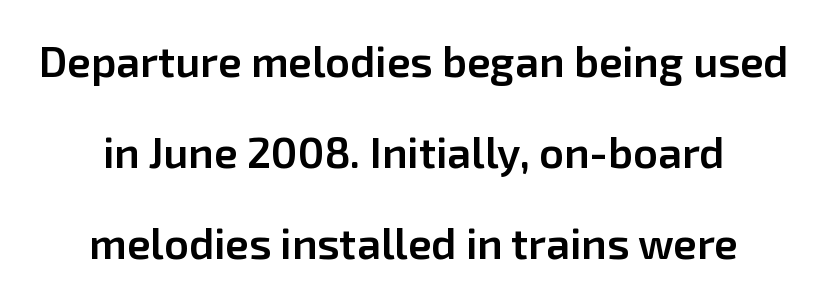
The image shows 43 px semibold sans-serif type, upright; set loose line spacing (2.12x), normal letter spacing, not underlined; low stroke contrast and a medium x-height.
